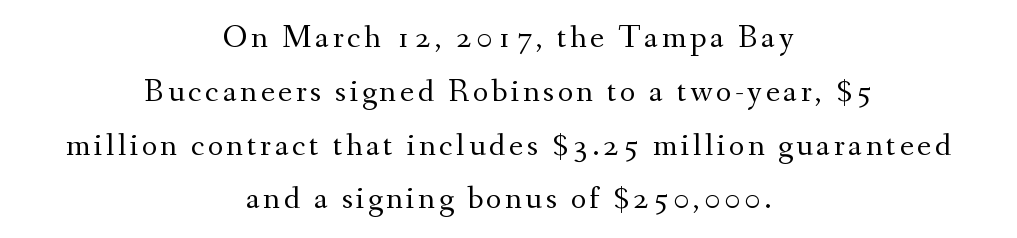
Caption: multi-line text, centered on the measure. Unmarked baselines from the first word to the last. Varying glyph widths throughout — classic text-font behaviour. Heft: none added — not bold. Are there feet on the stems? There are — it's a serif.
